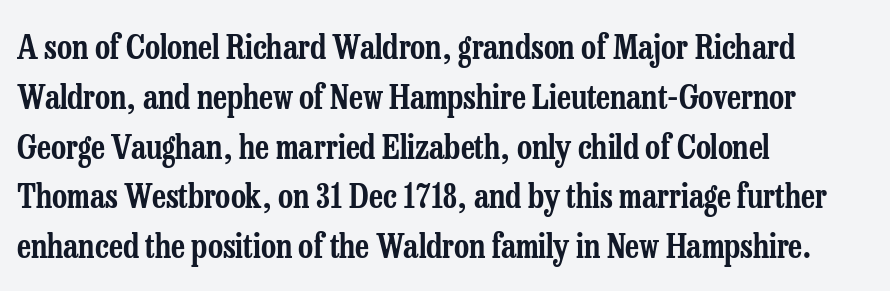
The image shows 33 px condensed serif type, upright; set left-aligned, normal line spacing (1.51x), normal letter spacing, not underlined; low stroke contrast and a medium x-height.
